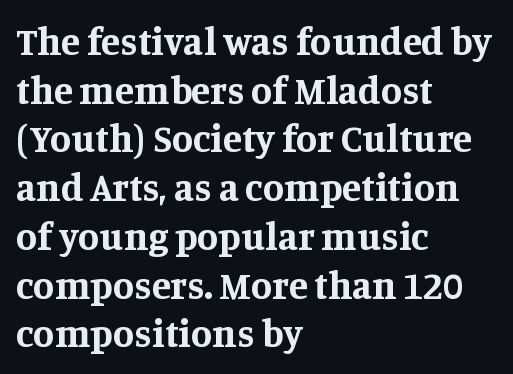
{"serif": "yes", "italic": "no", "bold": "yes", "weight": "bold", "width": "normal", "stroke_contrast": "medium", "x_height": "large", "monospaced": "no", "underline": "no", "align": "left", "line_spacing": "normal", "line_spacing_ratio": 1.25, "letter_spacing": "normal", "letter_spacing_em": 0.0, "glyph_px": 39}
